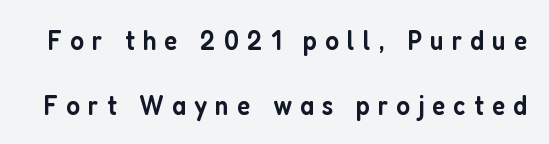
{"serif": "no", "italic": "no", "bold": "semi", "weight": "semibold", "width": "condensed", "stroke_contrast": "low", "x_height": "medium", "monospaced": "no", "underline": "no", "line_spacing": "loose", "line_spacing_ratio": 2.32, "letter_spacing": "wide", "letter_spacing_em": 0.29, "glyph_px": 28}
